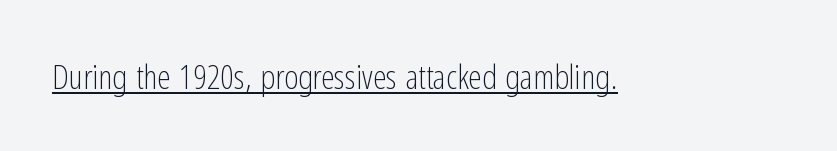
{"serif": "no", "italic": "no", "bold": "no", "weight": "light", "width": "condensed", "stroke_contrast": "low", "x_height": "medium", "monospaced": "no", "underline": "yes", "letter_spacing": "normal", "letter_spacing_em": 0.0, "glyph_px": 34}
